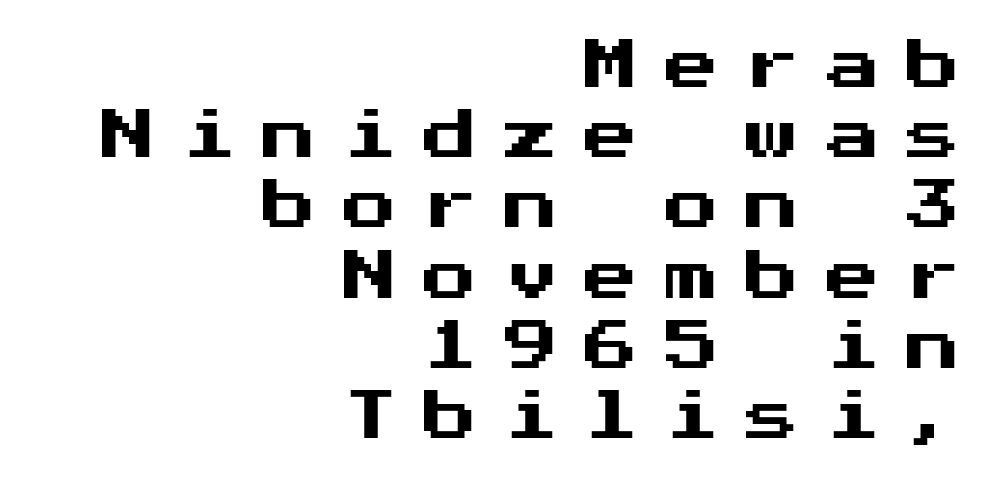
Tall strokes in this sample are plumb rather than angled. The vertical gap from one line to the next is medium. The type family on display is of the sans-serif kind. The paragraph shown leans on its right margin.
